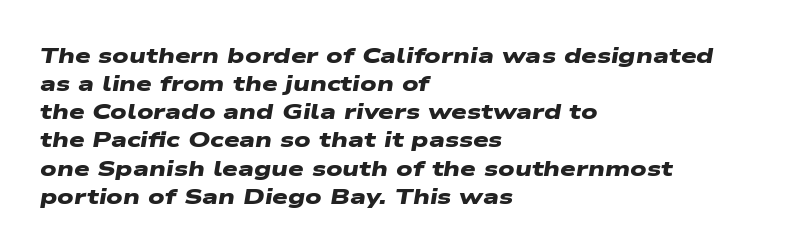
Q: Is the text bold? A: Yes.
Q: Is the text underlined? A: No.
Q: How is the paragraph aligned? A: Left-aligned.
Q: Is the spacing between letters normal or unusually wide? A: Normal.
Q: Is the spacing between lines tight, normal or loose? A: Normal.
